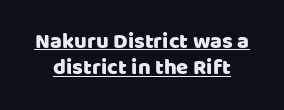
Q: Is the text italic (slanted)? A: No, it is upright.
Q: Is the text underlined? A: Yes.
Q: Is the spacing between letters normal or unusually wide? A: Normal.
